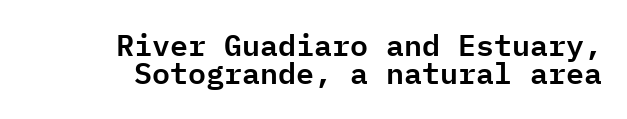
Casual observation: everything's shoved over to the right. Posture: straight, roman, zero tilt. The vertical gap from one line to the next is small. Here the designer chose a console-style face with uniform glyph widths. Typographically, this falls in the sans-serif category.
